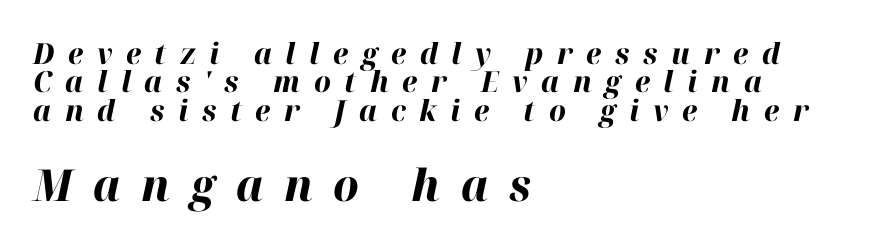
Leading is clearly below the norm, producing a dense column. Of the two passages, the one underneath uses the larger point size. Students, note that the glyphs here are deliberately spaced far apart. You'd pick this weight for a headline — it's a proper bold.
